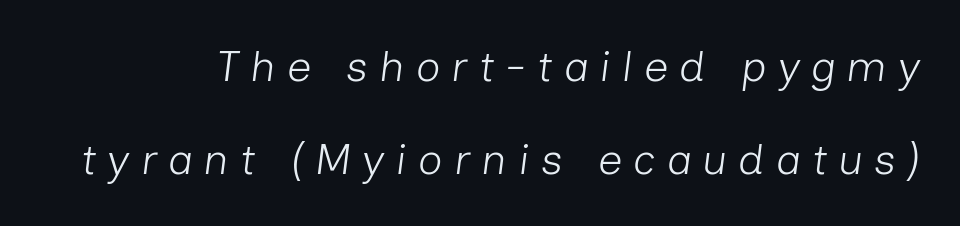
Q: Is the text bold? A: No.
Q: Is the text italic (slanted)? A: Yes, it leans right by about 7 degrees.
Q: Is the text underlined? A: No.
Q: Is the spacing between letters normal or unusually wide? A: Unusually wide.
Q: Is the spacing between lines tight, normal or loose? A: Loose.
Q: Width (condensed, normal, or wide)? A: Normal.
Q: Stroke contrast? A: Low.
Q: x-height? A: Medium.
Q: Monospaced? A: No.
